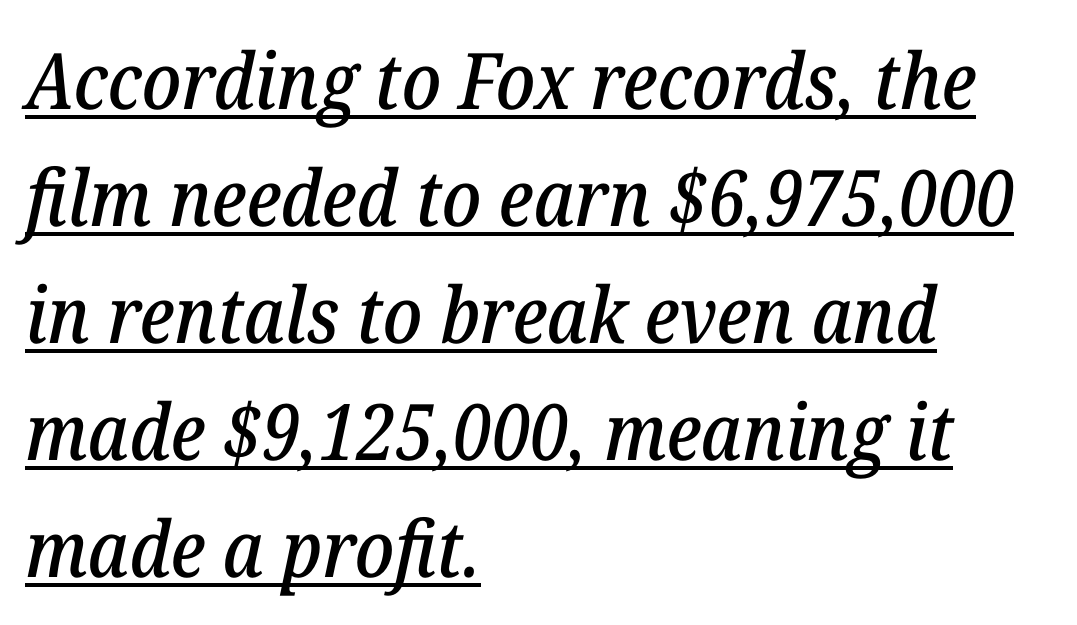
Q: Is the text italic (slanted)? A: Yes, it leans right by about 12 degrees.
Q: Is the typeface a serif or a sans-serif typeface? A: Serif.
Q: Is the text underlined? A: Yes.
Q: How is the paragraph aligned? A: Left-aligned.
Q: Is the spacing between letters normal or unusually wide? A: Normal.
Q: Is the spacing between lines tight, normal or loose? A: Normal.
Q: Width (condensed, normal, or wide)? A: Normal.
Q: Stroke contrast? A: Low.
Q: x-height? A: Medium.
Q: Monospaced? A: No.
